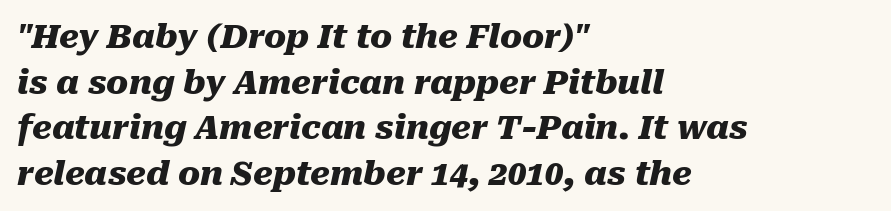
Observe the lean: these are italic letterforms. Underline: absent. What weight is shown? A full bold with thick strokes. A typesetter would call this proportional, since set widths differ per character. Spacing between characters is what you'd get straight out of the box. Quick note: interline space is typical.
